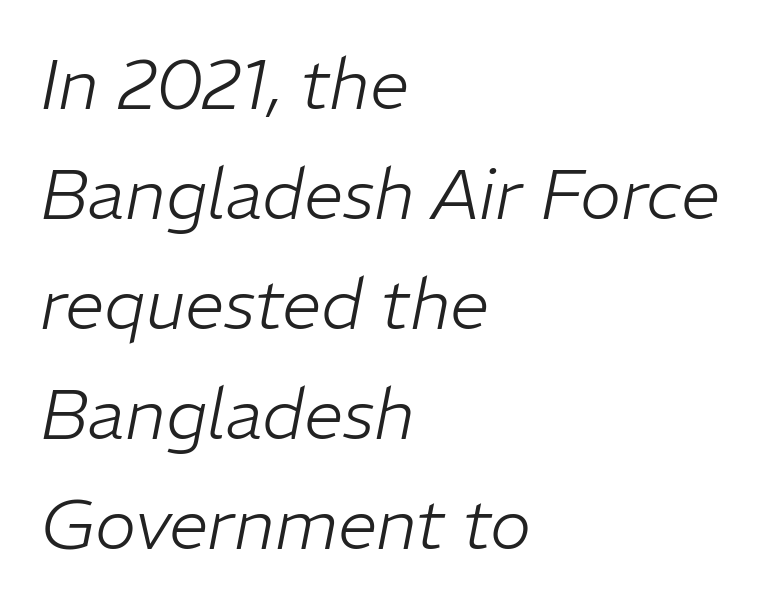
The image shows 70 px light type, italic (leaning right); set left-aligned, normal line spacing (1.57x), normal letter spacing, not underlined; low stroke contrast and a medium x-height.
